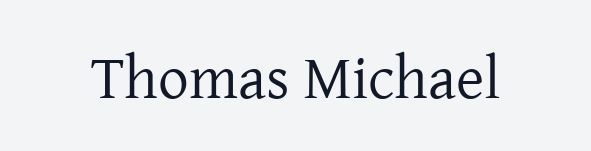
Q: Is the text bold? A: No.
Q: Is the text italic (slanted)? A: No, it is upright.
Q: Is the typeface a serif or a sans-serif typeface? A: Serif.
Q: Is the text underlined? A: No.
Q: Is the spacing between letters normal or unusually wide? A: Normal.
Q: Width (condensed, normal, or wide)? A: Normal.
Q: Stroke contrast? A: Low.
Q: x-height? A: Medium.
Q: Monospaced? A: No.
